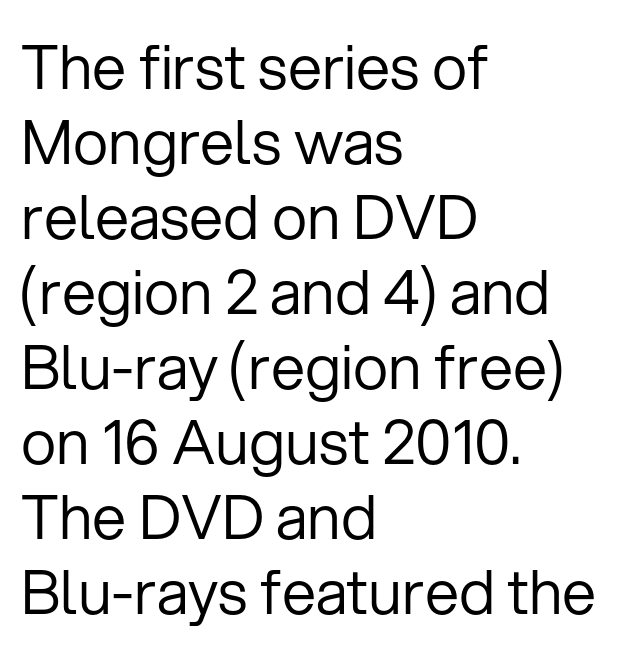
The passage shown is not underscored anywhere. The weight would be labelled regular, book, light, or lighter still. The letters stand straight up with perfectly vertical stems. Character widths vary here, with narrow letters taking less room than wide ones. Which margin do the lines hug? The left one — the right edge is uneven. You can tell from the bare stems that sans-serif type was used.
